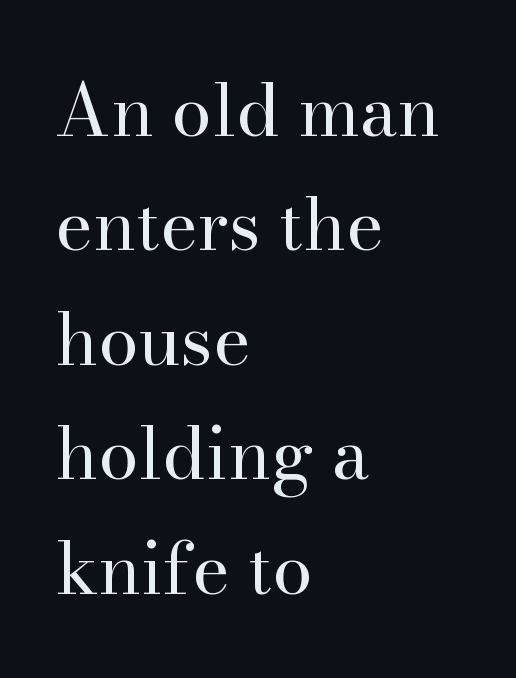
Q: Is the text bold? A: No.
Q: Is the text italic (slanted)? A: No, it is upright.
Q: Is the typeface a serif or a sans-serif typeface? A: Serif.
Q: Is the text underlined? A: No.
Q: How is the paragraph aligned? A: Left-aligned.
Q: Is the spacing between letters normal or unusually wide? A: Normal.
Q: Is the spacing between lines tight, normal or loose? A: Normal.
Q: Width (condensed, normal, or wide)? A: Normal.
Q: Stroke contrast? A: High.
Q: x-height? A: Small.
Q: Monospaced? A: No.
